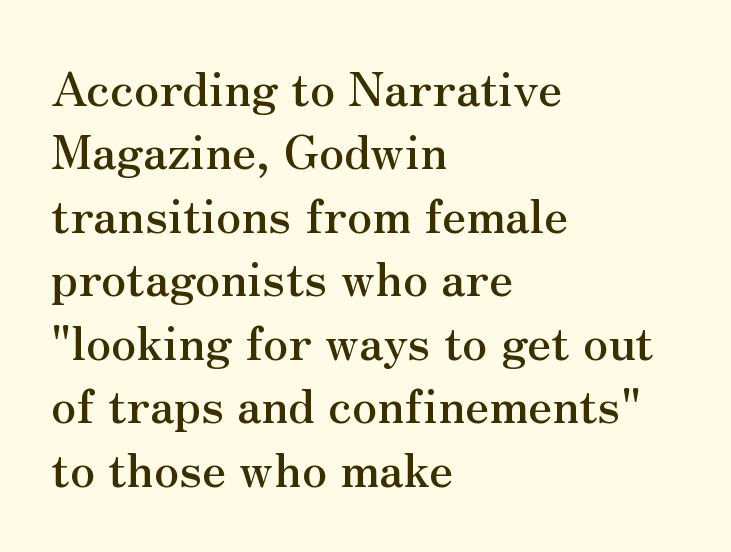
Q: Is the text italic (slanted)? A: No, it is upright.
Q: Is the typeface a serif or a sans-serif typeface? A: Serif.
Q: Is the text underlined? A: No.
Q: How is the paragraph aligned? A: Left-aligned.
Q: Is the spacing between letters normal or unusually wide? A: Normal.
Q: Is the spacing between lines tight, normal or loose? A: Normal.
Q: Width (condensed, normal, or wide)? A: Normal.
Q: Stroke contrast? A: Medium.
Q: x-height? A: Small.
Q: Monospaced? A: No.
